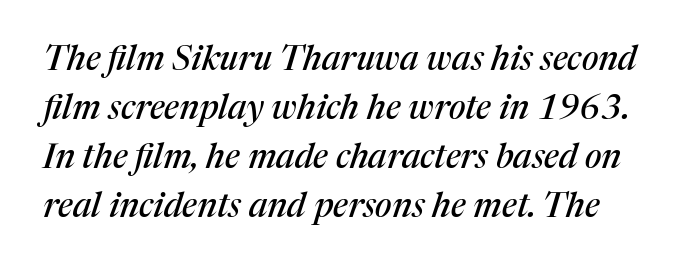
Q: Is the text italic (slanted)? A: Yes, it leans right by about 17 degrees.
Q: Is the typeface a serif or a sans-serif typeface? A: Serif.
Q: Is the text underlined? A: No.
Q: Is the spacing between letters normal or unusually wide? A: Normal.
Q: Is the spacing between lines tight, normal or loose? A: Normal.
Q: Width (condensed, normal, or wide)? A: Normal.
Q: Stroke contrast? A: Medium.
Q: x-height? A: Medium.
Q: Monospaced? A: No.
